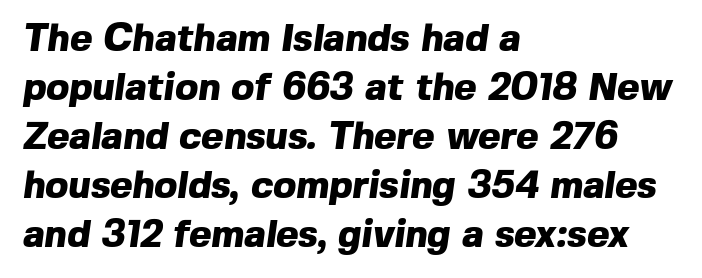
The image shows 38 px heavy sans-serif type; set left-aligned, normal line spacing (1.29x), normal letter spacing, not underlined; a medium x-height.
